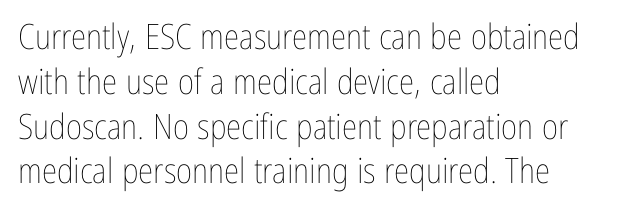
{"italic": "no", "bold": "no", "weight": "thin", "width": "condensed", "stroke_contrast": "low", "x_height": "medium", "monospaced": "no", "underline": "no", "align": "left", "line_spacing": "normal", "line_spacing_ratio": 1.28, "letter_spacing": "normal", "letter_spacing_em": 0.0, "glyph_px": 35}
